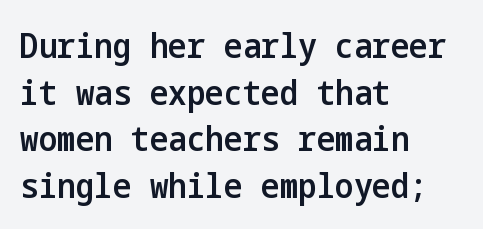
Q: Is the text bold? A: Semi-bold.
Q: Is the text italic (slanted)? A: No, it is upright.
Q: Is the typeface a serif or a sans-serif typeface? A: Sans-serif.
Q: Is the text underlined? A: No.
Q: How is the paragraph aligned? A: Left-aligned.
Q: Is the spacing between letters normal or unusually wide? A: Normal.
Q: Is the spacing between lines tight, normal or loose? A: Normal.
Q: Width (condensed, normal, or wide)? A: Condensed.
Q: Stroke contrast? A: Low.
Q: x-height? A: Medium.
